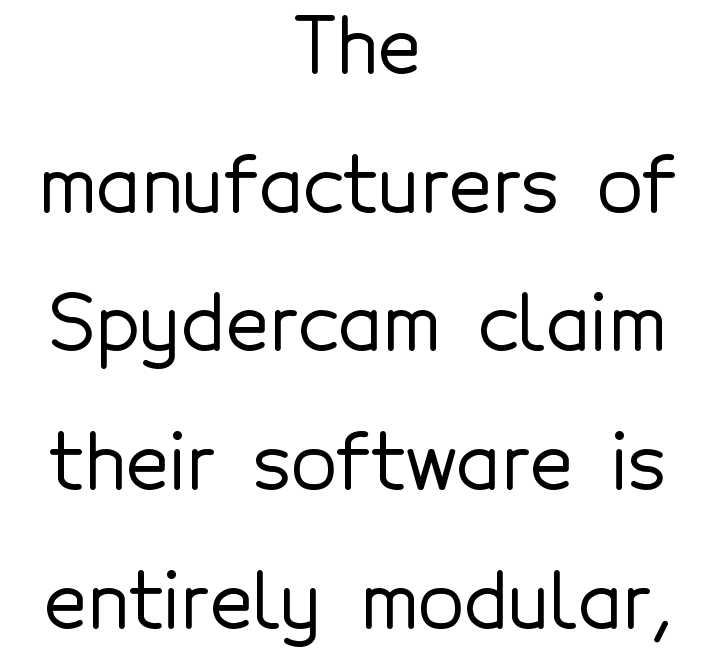
Q: Is the text italic (slanted)? A: No, it is upright.
Q: Is the typeface a serif or a sans-serif typeface? A: Sans-serif.
Q: Is the text underlined? A: No.
Q: How is the paragraph aligned? A: Centered.
Q: Is the spacing between letters normal or unusually wide? A: Normal.
Q: Width (condensed, normal, or wide)? A: Normal.
Q: x-height? A: Medium.
Q: Monospaced? A: No.
